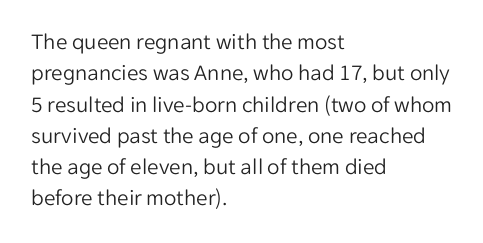
{"italic": "no", "bold": "no", "underline": "no", "align": "left", "line_spacing": "normal", "line_spacing_ratio": 1.36, "letter_spacing": "normal", "letter_spacing_em": 0.0, "glyph_px": 23}
